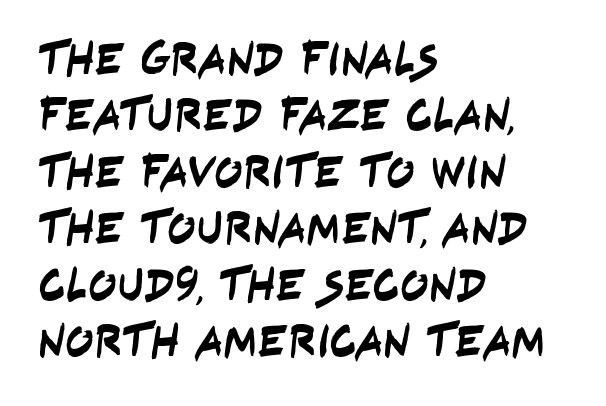
The image shows 47 px condensed sans-serif type; set left-aligned, line spacing 1.2x, normal letter spacing, not underlined; low stroke contrast and a large x-height.
